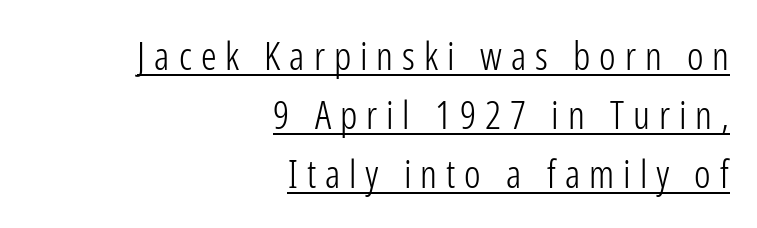
Q: Is the text bold? A: No.
Q: Is the text italic (slanted)? A: No, it is upright.
Q: Is the typeface a serif or a sans-serif typeface? A: Sans-serif.
Q: Is the text underlined? A: Yes.
Q: How is the paragraph aligned? A: Right-aligned.
Q: Is the spacing between letters normal or unusually wide? A: Unusually wide.
Q: Is the spacing between lines tight, normal or loose? A: Normal.
Q: Width (condensed, normal, or wide)? A: Condensed.
Q: Stroke contrast? A: Low.
Q: x-height? A: Medium.
Q: Monospaced? A: No.
